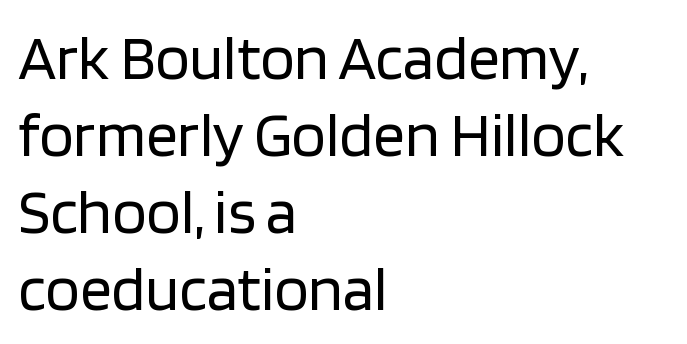
Here the designer chose a conventional face with non-uniform glyph widths. The specimen reads as upright at a glance. The passage shown is not bold in any degree. Each word holds together tightly as a unit, with standard inter-letter gaps. Classification — sans serif.
